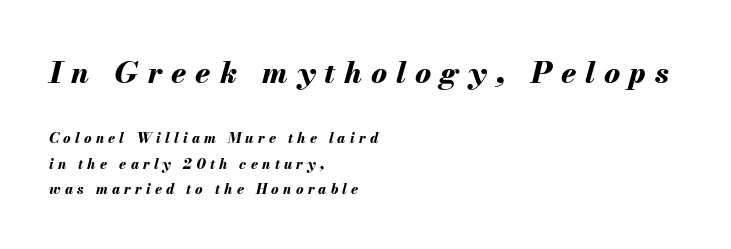
Glance below the letters and you will spot only blank space. The block sitting higher on the canvas is the one with enlarged characters. Characters follow at a spacing far wider than the type designer built in. Would a proofreader flag this as italicized? Yes.
